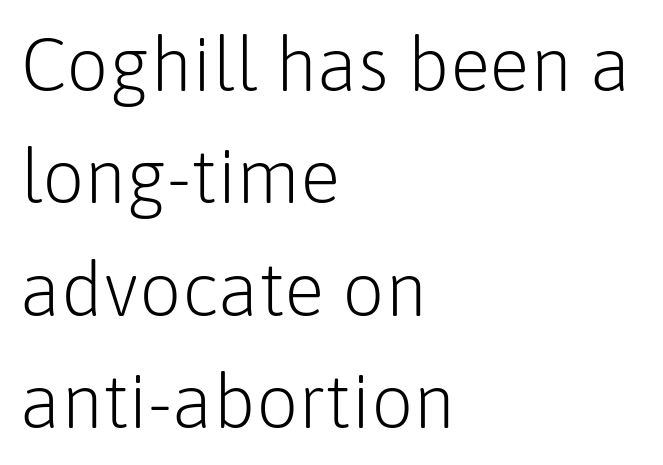
The image shows 75 px light sans-serif type, upright; set left-aligned, normal line spacing (1.5x), normal letter spacing, not underlined; low stroke contrast and a medium x-height.
